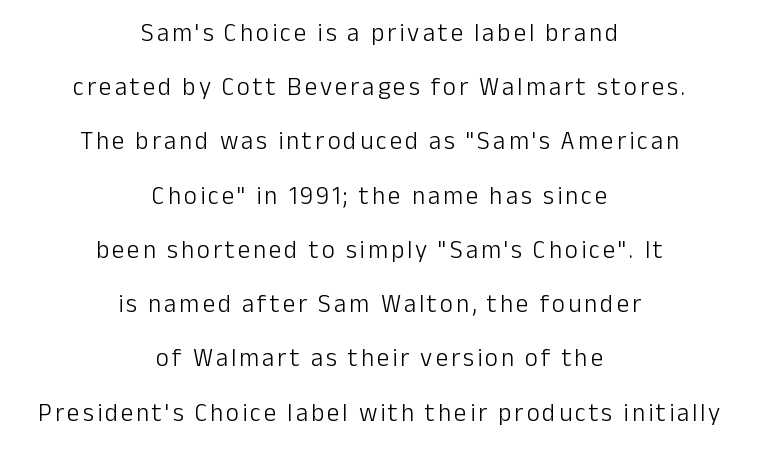
{"italic": "no", "bold": "no", "underline": "no", "align": "center", "line_spacing": "loose", "line_spacing_ratio": 2.17, "glyph_px": 25}
